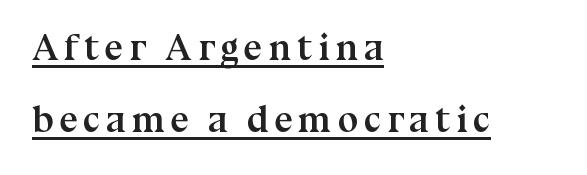
Q: Is the text bold? A: Yes.
Q: Is the text italic (slanted)? A: No, it is upright.
Q: Is the typeface a serif or a sans-serif typeface? A: Serif.
Q: Is the text underlined? A: Yes.
Q: How is the paragraph aligned? A: Left-aligned.
Q: Is the spacing between lines tight, normal or loose? A: Loose.
Q: Width (condensed, normal, or wide)? A: Normal.
Q: Stroke contrast? A: Medium.
Q: x-height? A: Medium.
Q: Monospaced? A: No.
